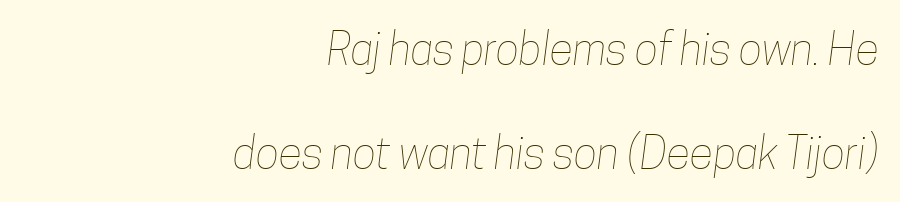
The image shows 44 px thin, condensed type; set right-aligned, loose line spacing (2.37x), normal letter spacing, not underlined; low stroke contrast and a medium x-height.
